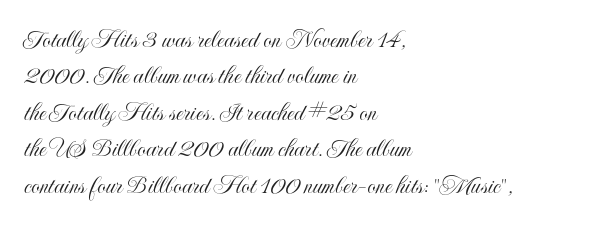
The image shows 27 px text type; set left-aligned, normal line spacing (1.35x), normal letter spacing, not underlined.
